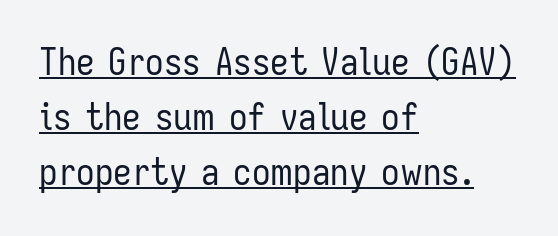
{"serif": "no", "italic": "no", "bold": "no", "weight": "regular", "width": "condensed", "stroke_contrast": "low", "x_height": "medium", "monospaced": "no", "underline": "yes", "align": "left", "line_spacing": "normal", "line_spacing_ratio": 1.49, "letter_spacing": "normal", "letter_spacing_em": 0.0, "glyph_px": 37}
